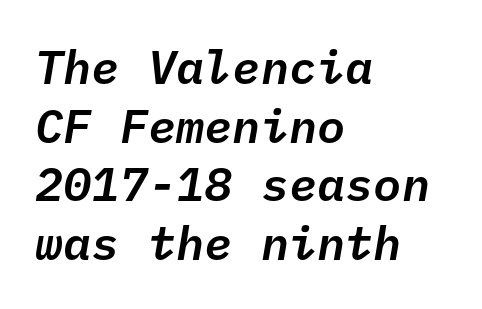
Check under the words: just untouched page. The rendering keeps characters at their native spacing. The whole block is typeset with a tilt. Leading: standard. Line beginnings align vertically; line endings do not.
